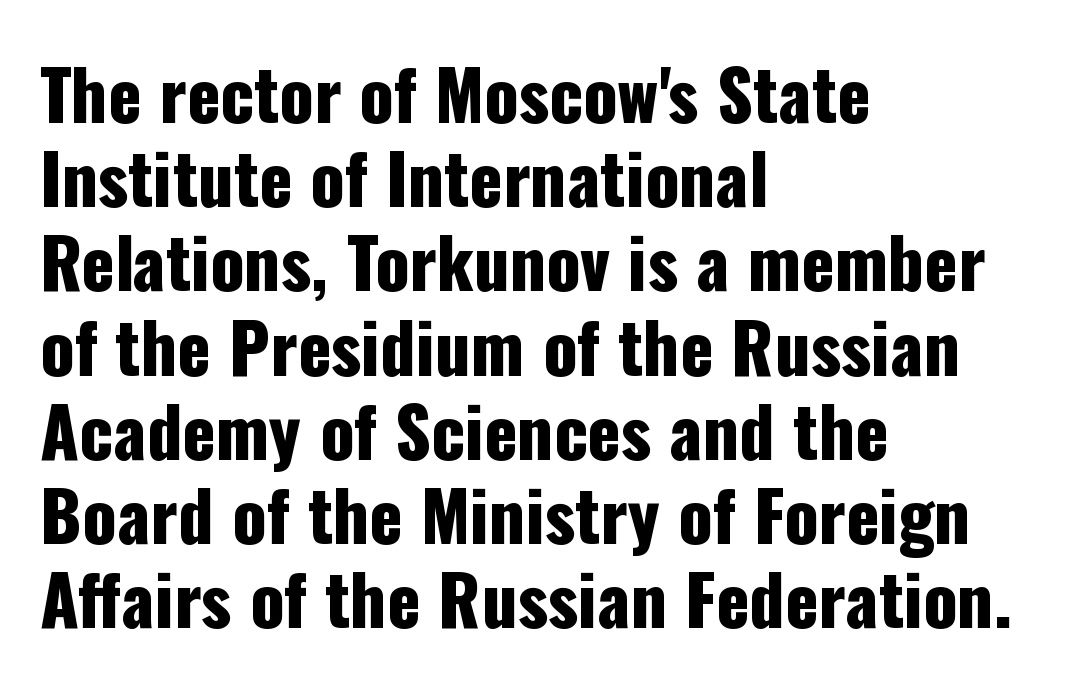
Serifs: no, the terminals of the letterforms are clean. The words here are not underlined. The letterforms sit shoulder to shoulder at normal distance. Italic? Not at all — the glyphs are vertical. Looks like regular typesetting: each glyph gets only the width it needs.
